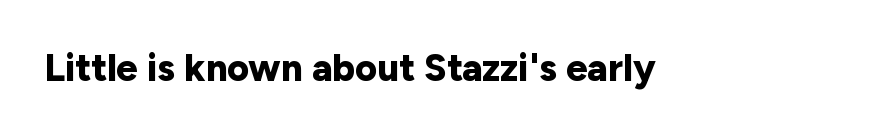
The image shows 38 px bold sans-serif type, upright; set normal letter spacing, not underlined; low stroke contrast and a medium x-height.
